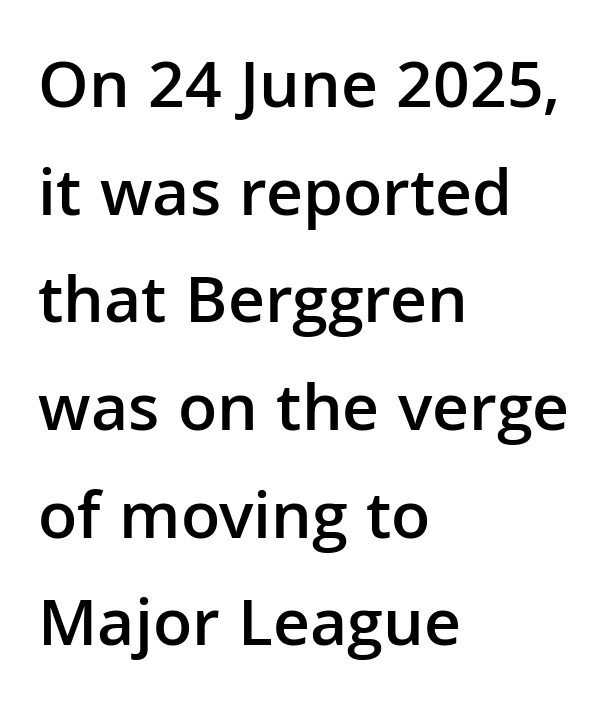
The image shows 69 px semibold sans-serif type, upright; set left-aligned, normal line spacing (1.56x), normal letter spacing, not underlined; low stroke contrast and a medium x-height.
